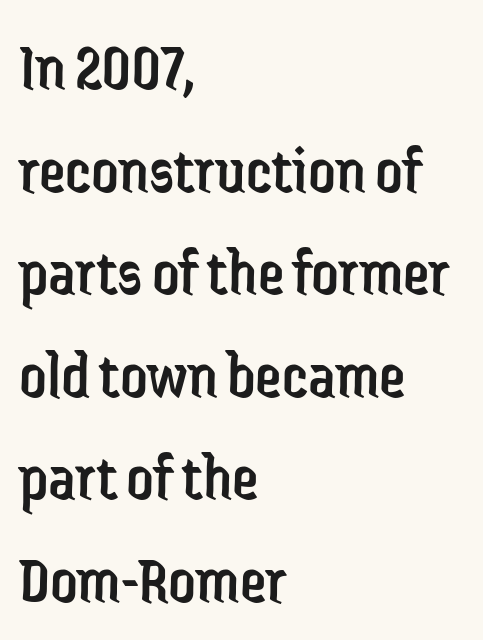
The image shows 67 px regular-weight, condensed sans-serif type, upright; set left-aligned, normal line spacing (1.53x), normal letter spacing, not underlined; low stroke contrast and a medium x-height.
